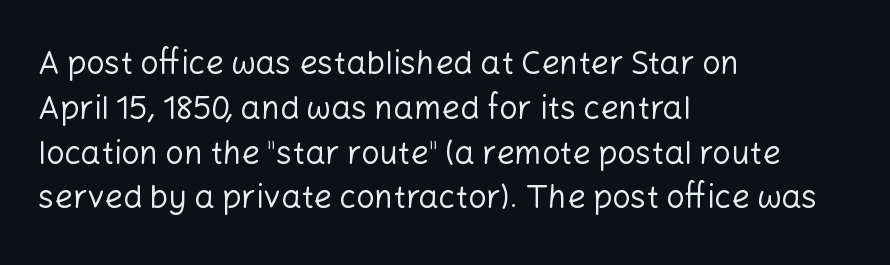
Q: Is the text bold? A: No.
Q: Is the text italic (slanted)? A: No, it is upright.
Q: Is the typeface a serif or a sans-serif typeface? A: Sans-serif.
Q: Is the text underlined? A: No.
Q: How is the paragraph aligned? A: Left-aligned.
Q: Is the spacing between letters normal or unusually wide? A: Normal.
Q: Is the spacing between lines tight, normal or loose? A: Normal.
Q: Width (condensed, normal, or wide)? A: Normal.
Q: Stroke contrast? A: Low.
Q: x-height? A: Medium.
Q: Monospaced? A: No.
